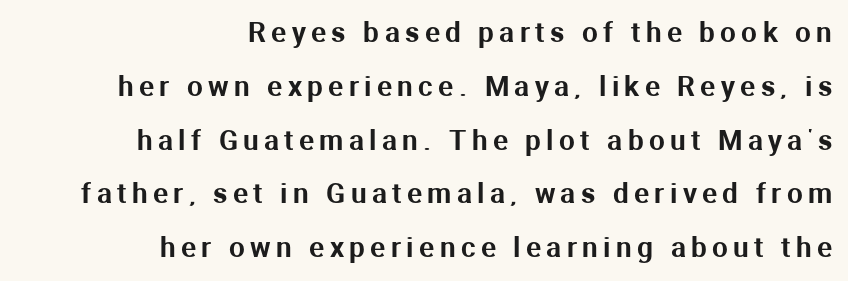
The text was rendered using a sans face with plain stroke endings. Descender tails drop into unmarked territory. This sample has the flowing, uneven cadence of proportional lettering. Each new line begins a long way beneath the previous one.
